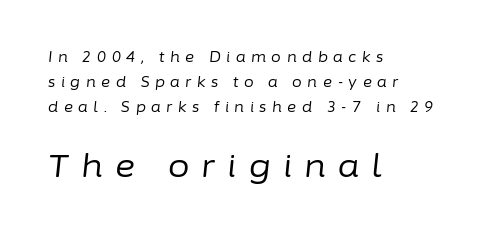
Q: Is the text bold? A: No.
Q: Is the text italic (slanted)? A: Yes, it leans right by about 6 degrees.
Q: Is the text underlined? A: No.
Q: How is the paragraph aligned? A: Left-aligned.
Q: Is the spacing between letters normal or unusually wide? A: Unusually wide.
Q: Which block of text is set in a larger size, the first (top) or the second (bottom)? A: The second (bottom) one.
Q: Width (condensed, normal, or wide)? A: Normal.
Q: Stroke contrast? A: Low.
Q: x-height? A: Medium.
Q: Monospaced? A: No.
